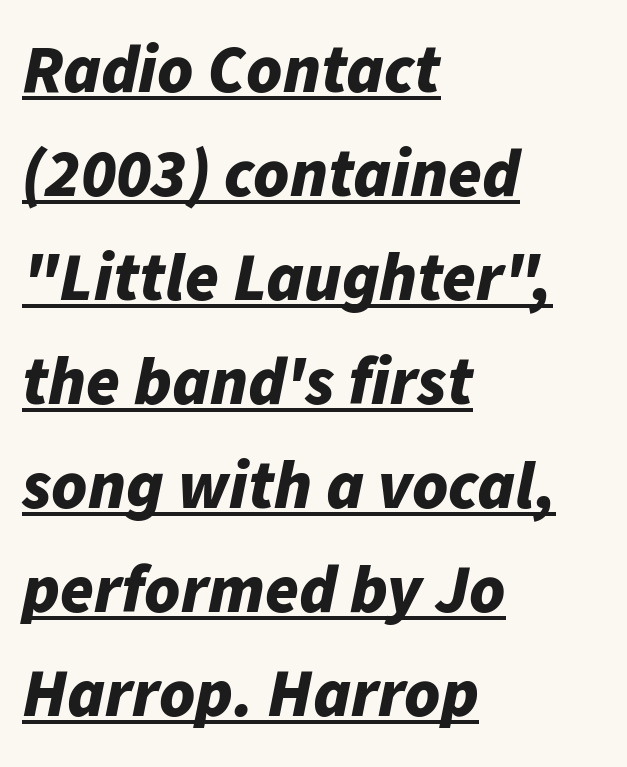
Q: Is the text bold? A: Yes.
Q: Is the text italic (slanted)? A: Yes, it leans right by about 11 degrees.
Q: Is the text underlined? A: Yes.
Q: How is the paragraph aligned? A: Left-aligned.
Q: Is the spacing between letters normal or unusually wide? A: Normal.
Q: Is the spacing between lines tight, normal or loose? A: Normal.
Q: Width (condensed, normal, or wide)? A: Normal.
Q: Stroke contrast? A: Low.
Q: x-height? A: Medium.
Q: Monospaced? A: No.
